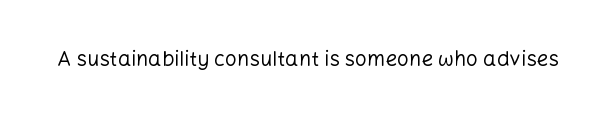
Q: Is the text bold? A: No.
Q: Is the text italic (slanted)? A: No, it is upright.
Q: Is the text underlined? A: No.
Q: Is the spacing between letters normal or unusually wide? A: Normal.
